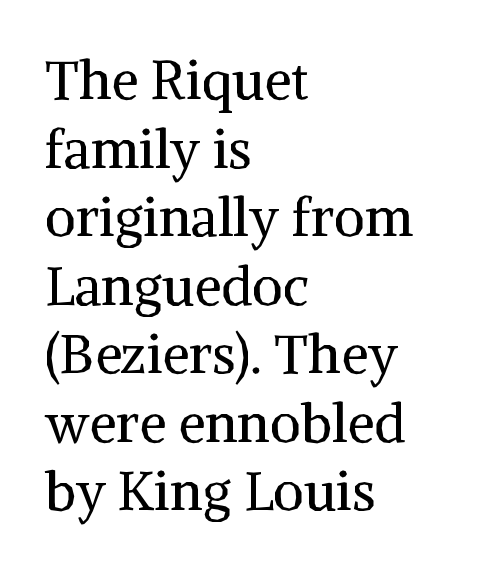
Q: Is the text bold? A: No.
Q: Is the text italic (slanted)? A: No, it is upright.
Q: Is the typeface a serif or a sans-serif typeface? A: Serif.
Q: Is the text underlined? A: No.
Q: How is the paragraph aligned? A: Left-aligned.
Q: Is the spacing between letters normal or unusually wide? A: Normal.
Q: Is the spacing between lines tight, normal or loose? A: Normal.
Q: Width (condensed, normal, or wide)? A: Normal.
Q: Stroke contrast? A: Medium.
Q: x-height? A: Medium.
Q: Monospaced? A: No.
